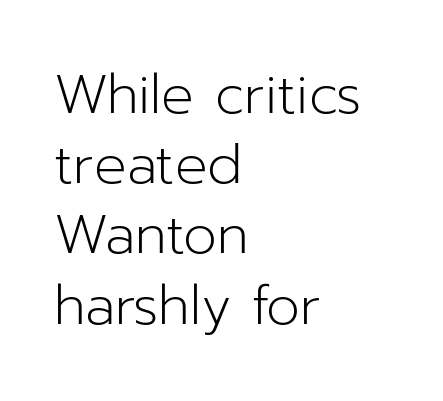
The image shows 54 px light sans-serif type, upright; set left-aligned, normal line spacing (1.3x), normal letter spacing, not underlined; low stroke contrast and a medium x-height.
